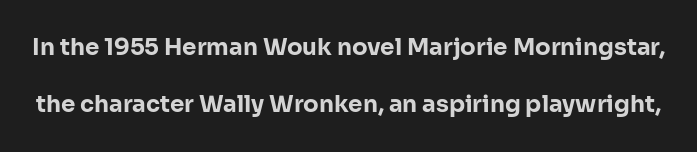
Q: Is the text bold? A: Yes.
Q: Is the text italic (slanted)? A: No, it is upright.
Q: Is the text underlined? A: No.
Q: Is the spacing between letters normal or unusually wide? A: Normal.
Q: Is the spacing between lines tight, normal or loose? A: Loose.
